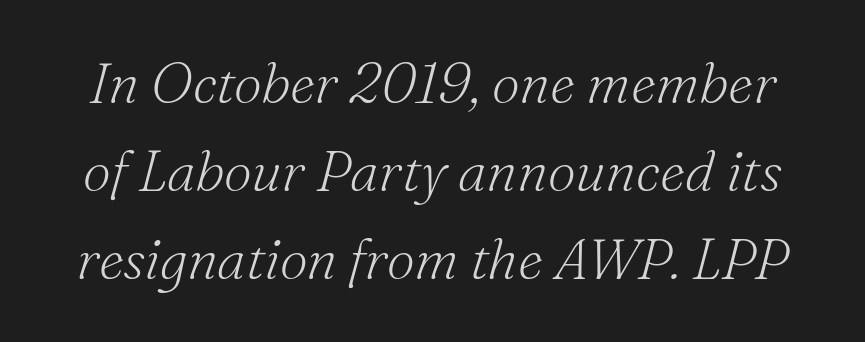
The image shows 56 px light serif type, italic (leaning right); set normal line spacing (1.57x), normal letter spacing, not underlined; medium stroke contrast and a small x-height.
